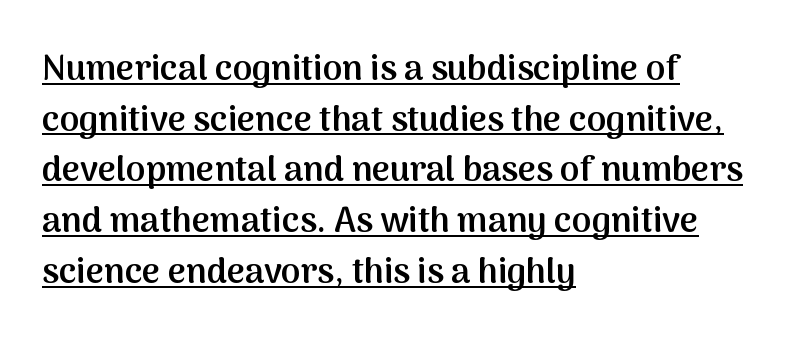
Serif or sans? Sans — the stroke terminals are bare. The face used here is proportionally spaced, like ordinary book or web type. A continuous stroke trails under the words, as in a hyperlink. Upright lettering throughout. Nothing unusual about the tracking: characters are spaced as the font intends. The lines are quadded left.
